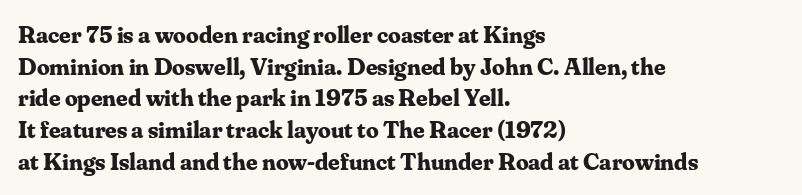
{"italic": "no", "bold": "yes", "underline": "no", "align": "left", "line_spacing": "normal", "line_spacing_ratio": 1.27, "letter_spacing": "normal", "letter_spacing_em": 0.0, "glyph_px": 25}
